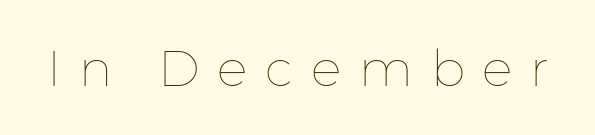
This sample uses an upright cut, with every glyph sitting square on the baseline. Each stroke keeps to a modest, everyday thickness or less. The tracking jumps out immediately: characters are airy and widely separated. Unmarked baselines from the first word to the last.
